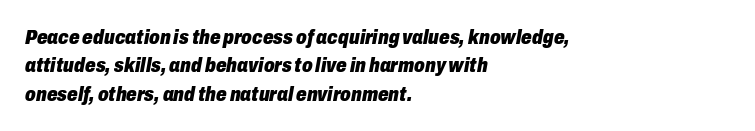
{"italic": "yes", "lean": "right", "slant_degrees": 10, "bold": "yes", "underline": "no", "align": "left", "line_spacing": "normal", "line_spacing_ratio": 1.35, "letter_spacing": "normal", "letter_spacing_em": 0.0, "glyph_px": 21}
